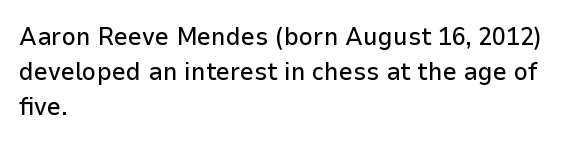
Q: Is the text italic (slanted)? A: No, it is upright.
Q: Is the text underlined? A: No.
Q: How is the paragraph aligned? A: Left-aligned.
Q: Is the spacing between letters normal or unusually wide? A: Normal.
Q: Is the spacing between lines tight, normal or loose? A: Normal.
